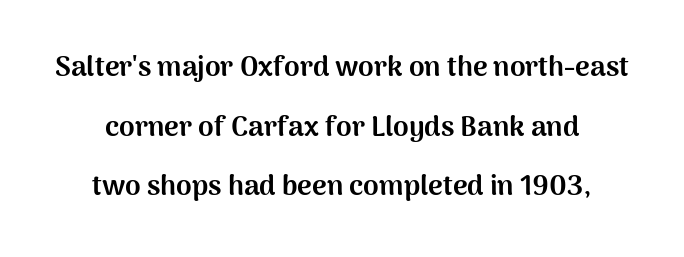
Each word holds together tightly as a unit, with standard inter-letter gaps. Unlike a traditional serif, this face leaves its strokes unadorned. These lines were composed using upright roman letters. Leading is clearly above the norm, producing a sparse column.
